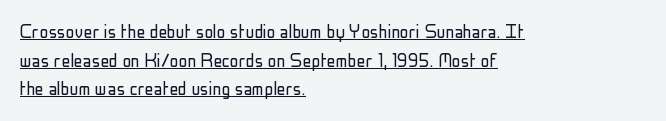
{"italic": "no", "bold": "no", "underline": "yes", "align": "left", "line_spacing": "normal", "line_spacing_ratio": 1.3, "letter_spacing": "normal", "letter_spacing_em": 0.0, "glyph_px": 22}
